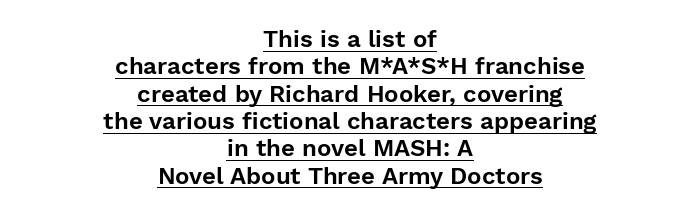
The tracking reads as untouched default to a designer's eye. Does a line run under the words? Yes, clearly. Rows of type sit shoulder to shoulder in the vertical direction. Teacher's note: observe the equal gaps on both sides — that is centered alignment.
